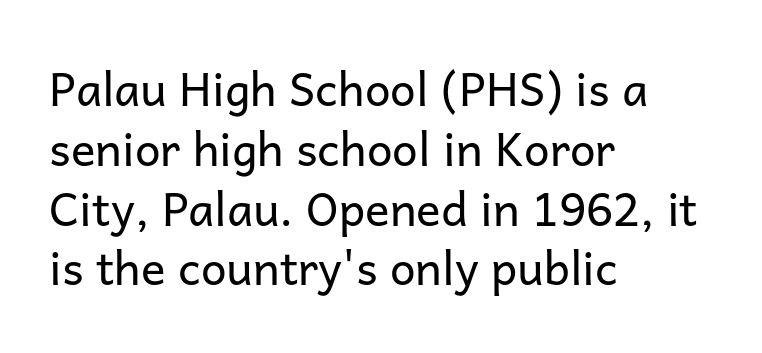
{"serif": "no", "italic": "no", "bold": "no", "weight": "regular", "width": "normal", "stroke_contrast": "low", "x_height": "medium", "monospaced": "no", "underline": "no", "align": "left", "line_spacing": "normal", "line_spacing_ratio": 1.3, "letter_spacing": "normal", "letter_spacing_em": 0.0, "glyph_px": 46}
